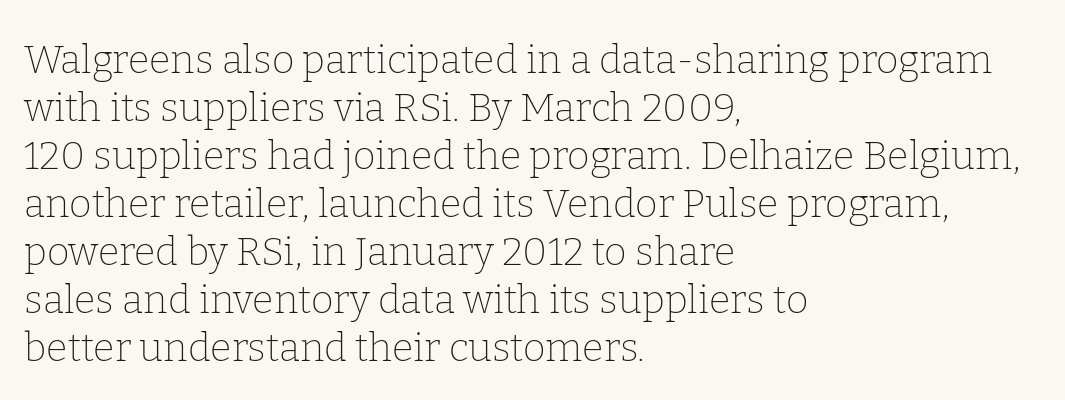
Type without underlining. Note the varied advance widths — an 'i' is clearly narrower than an 'm'. Every row of glyphs begins at an identical x-position on the left. Summary of weight: not heavy and not bold. Students, note that the glyphs here touch the page at normal intervals.
